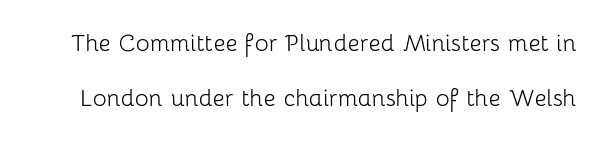
Q: Is the text bold? A: No.
Q: Is the text italic (slanted)? A: No, it is upright.
Q: Is the typeface a serif or a sans-serif typeface? A: Sans-serif.
Q: Is the text underlined? A: No.
Q: Is the spacing between letters normal or unusually wide? A: Normal.
Q: Width (condensed, normal, or wide)? A: Normal.
Q: Stroke contrast? A: Low.
Q: x-height? A: Medium.
Q: Monospaced? A: No.
